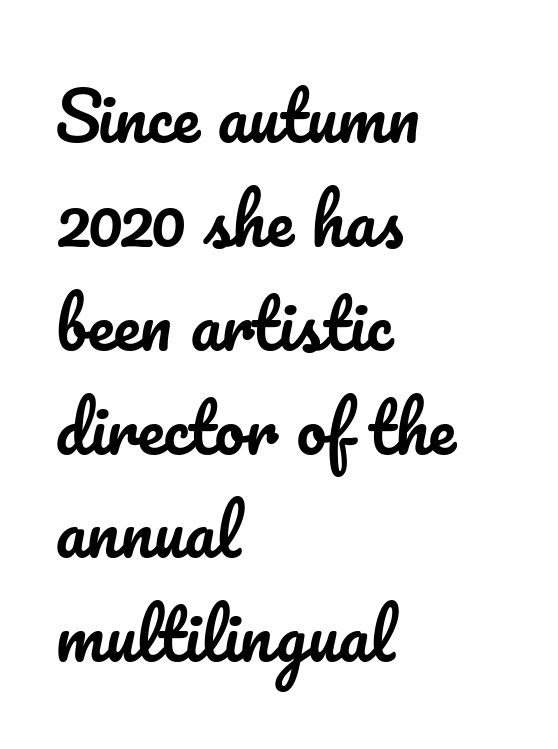
{"width": "normal", "stroke_contrast": "low", "x_height": "small", "monospaced": "no", "underline": "no", "align": "left", "line_spacing": "normal", "line_spacing_ratio": 1.55, "letter_spacing": "normal", "letter_spacing_em": 0.0, "glyph_px": 67}
